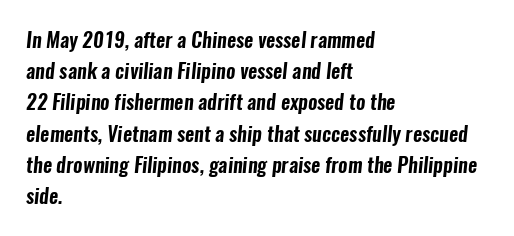
{"underline": "no", "align": "left", "line_spacing": "normal", "line_spacing_ratio": 1.56, "letter_spacing": "normal", "letter_spacing_em": 0.0, "glyph_px": 20}
